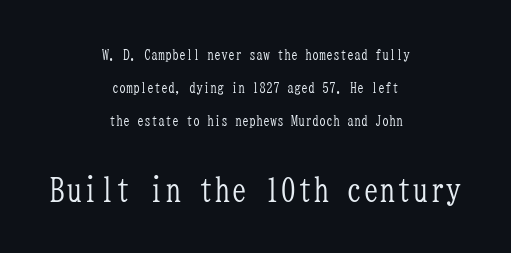
Q: Is the text bold? A: No.
Q: Is the text italic (slanted)? A: No, it is upright.
Q: Is the typeface a serif or a sans-serif typeface? A: Serif.
Q: Is the text underlined? A: No.
Q: How is the paragraph aligned? A: Centered.
Q: Is the spacing between letters normal or unusually wide? A: Normal.
Q: Is the spacing between lines tight, normal or loose? A: Loose.
Q: Which block of text is set in a larger size, the first (top) or the second (bottom)? A: The second (bottom) one.
Q: Width (condensed, normal, or wide)? A: Condensed.
Q: Stroke contrast? A: Low.
Q: x-height? A: Medium.
Q: Monospaced? A: Yes.
